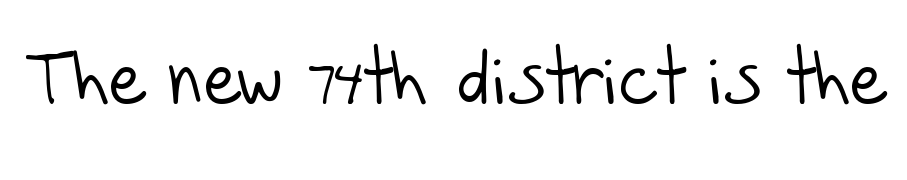
Q: Is the text bold? A: No.
Q: Is the typeface a serif or a sans-serif typeface? A: Sans-serif.
Q: Is the text underlined? A: No.
Q: Is the spacing between letters normal or unusually wide? A: Normal.
Q: Width (condensed, normal, or wide)? A: Normal.
Q: Stroke contrast? A: Low.
Q: x-height? A: Large.
Q: Monospaced? A: No.
